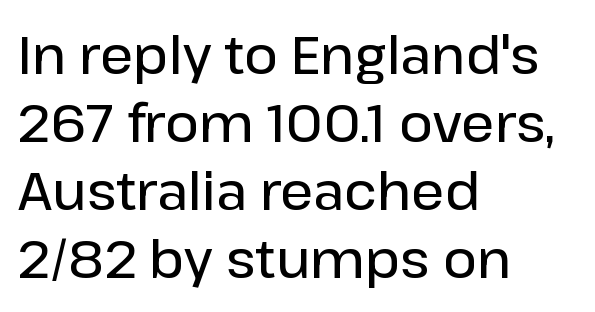
Q: Is the text bold? A: Semi-bold.
Q: Is the text italic (slanted)? A: No, it is upright.
Q: Is the typeface a serif or a sans-serif typeface? A: Sans-serif.
Q: Is the text underlined? A: No.
Q: How is the paragraph aligned? A: Left-aligned.
Q: Is the spacing between letters normal or unusually wide? A: Normal.
Q: Is the spacing between lines tight, normal or loose? A: Normal.
Q: Width (condensed, normal, or wide)? A: Normal.
Q: Stroke contrast? A: Low.
Q: x-height? A: Medium.
Q: Monospaced? A: No.
